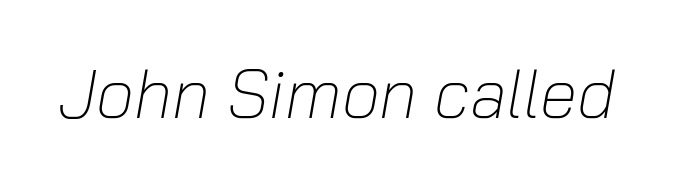
Lines of text with bare space underneath. The passage shown is typed in a proportional face where columns would drift. Stems here are at most as thick as an everyday book face. Observe the ordinary spacing: letters are neighbours, not strangers.
